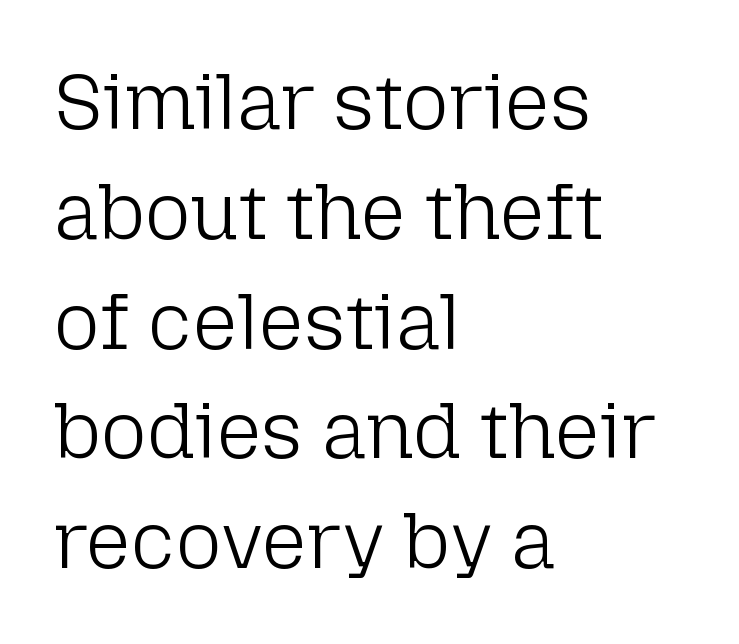
{"serif": "no", "italic": "no", "bold": "no", "weight": "light", "width": "normal", "stroke_contrast": "low", "x_height": "medium", "monospaced": "no", "underline": "no", "align": "left", "line_spacing": "normal", "line_spacing_ratio": 1.39, "letter_spacing": "normal", "letter_spacing_em": 0.0, "glyph_px": 79}
